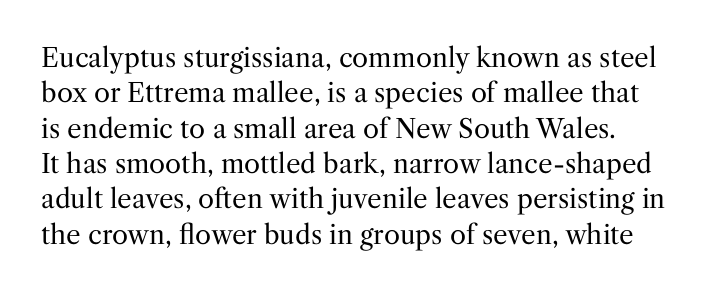
{"italic": "no", "bold": "no", "underline": "no", "align": "left", "line_spacing": "normal", "line_spacing_ratio": 1.36, "letter_spacing": "normal", "letter_spacing_em": 0.0, "glyph_px": 26}
